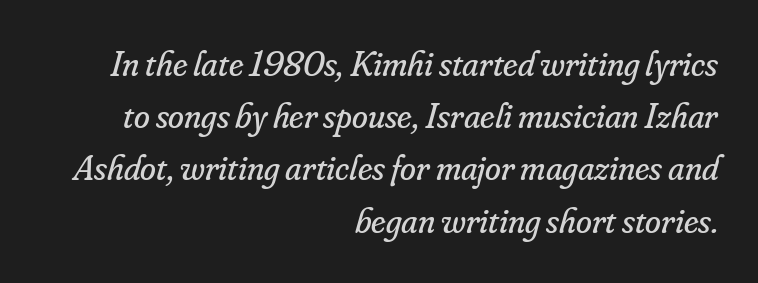
{"serif": "yes", "italic": "yes", "lean": "right", "slant_degrees": 16, "bold": "no", "weight": "regular", "width": "normal", "stroke_contrast": "low", "x_height": "small", "monospaced": "no", "underline": "no", "align": "right", "line_spacing": "normal", "line_spacing_ratio": 1.45, "letter_spacing": "normal", "letter_spacing_em": 0.0, "glyph_px": 36}
